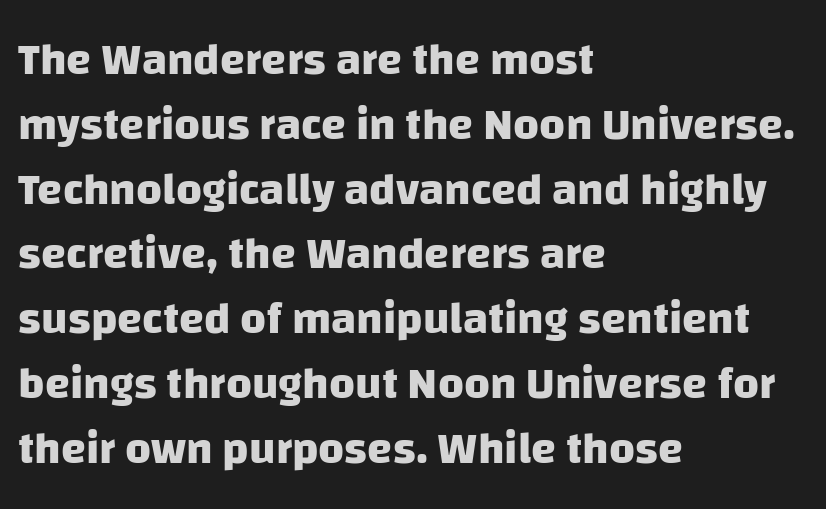
This sample has the flowing, uneven cadence of proportional lettering. The compositor pushed each line to the left boundary. Heavy, bold letterforms. The font family rendered here belongs to the sans-serif group.
